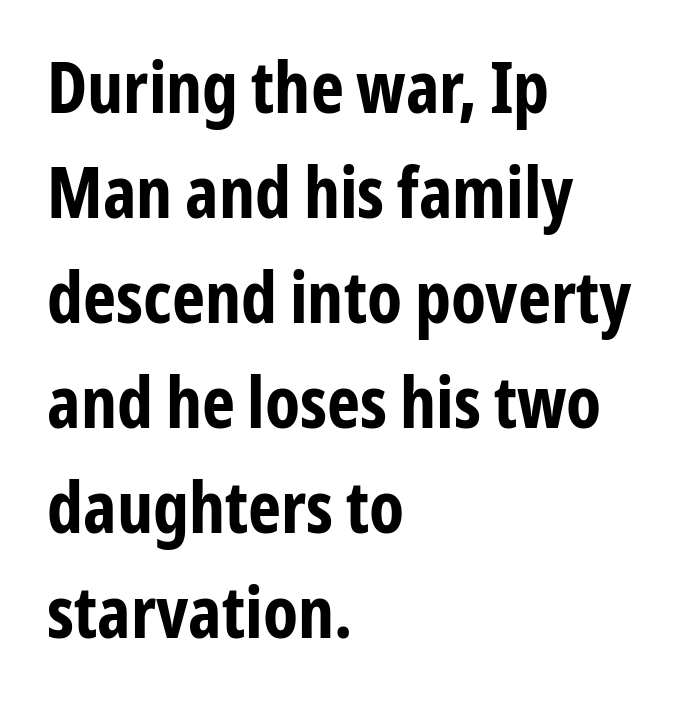
Q: Is the text bold? A: Yes.
Q: Is the text italic (slanted)? A: No, it is upright.
Q: Is the typeface a serif or a sans-serif typeface? A: Sans-serif.
Q: Is the text underlined? A: No.
Q: How is the paragraph aligned? A: Left-aligned.
Q: Is the spacing between letters normal or unusually wide? A: Normal.
Q: Is the spacing between lines tight, normal or loose? A: Normal.
Q: Width (condensed, normal, or wide)? A: Condensed.
Q: Stroke contrast? A: Low.
Q: x-height? A: Medium.
Q: Monospaced? A: No.
